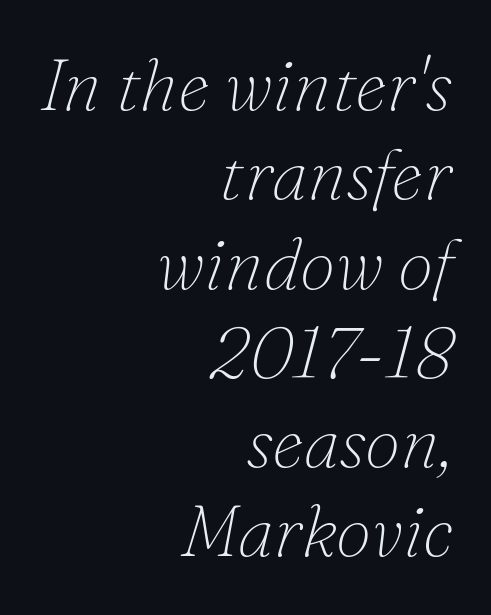
{"serif": "yes", "italic": "yes", "lean": "right", "slant_degrees": 16, "bold": "no", "weight": "thin", "width": "normal", "stroke_contrast": "low", "x_height": "small", "monospaced": "no", "underline": "no", "align": "right", "line_spacing_ratio": 1.24, "letter_spacing": "normal", "letter_spacing_em": 0.0, "glyph_px": 72}
